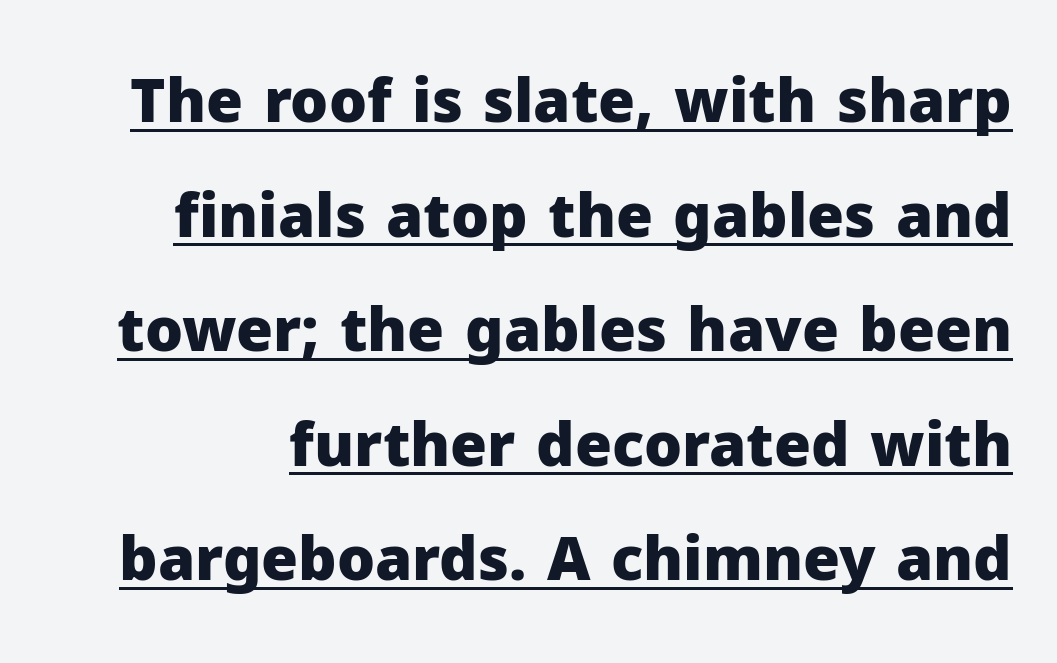
Q: Is the text bold? A: Yes.
Q: Is the text italic (slanted)? A: No, it is upright.
Q: Is the typeface a serif or a sans-serif typeface? A: Sans-serif.
Q: Is the text underlined? A: Yes.
Q: Is the spacing between letters normal or unusually wide? A: Normal.
Q: Is the spacing between lines tight, normal or loose? A: Loose.
Q: Width (condensed, normal, or wide)? A: Normal.
Q: Stroke contrast? A: Low.
Q: x-height? A: Medium.
Q: Monospaced? A: No.
